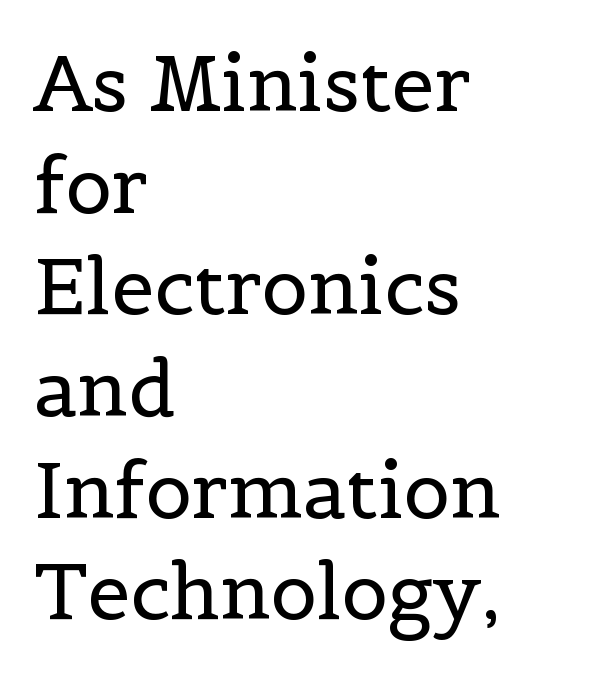
Q: Is the text bold? A: No.
Q: Is the text italic (slanted)? A: No, it is upright.
Q: Is the typeface a serif or a sans-serif typeface? A: Serif.
Q: Is the text underlined? A: No.
Q: How is the paragraph aligned? A: Left-aligned.
Q: Is the spacing between letters normal or unusually wide? A: Normal.
Q: Is the spacing between lines tight, normal or loose? A: Normal.
Q: Width (condensed, normal, or wide)? A: Normal.
Q: x-height? A: Medium.
Q: Monospaced? A: No.
